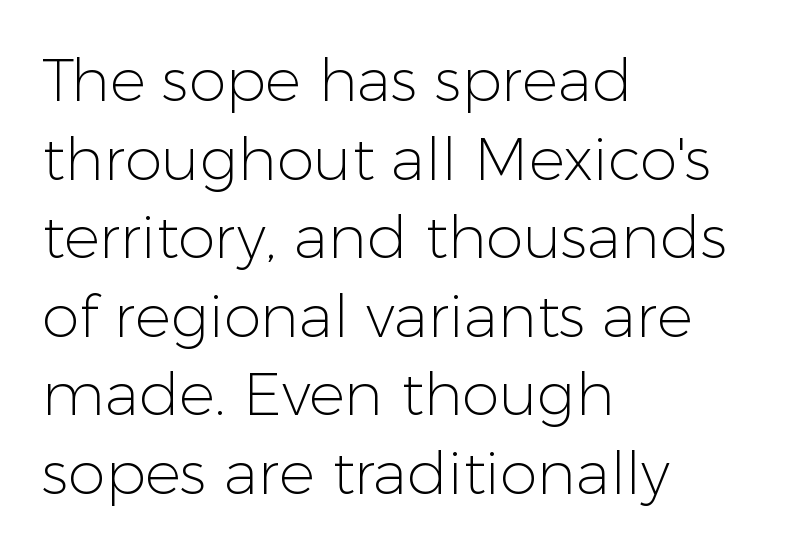
The image shows 60 px light sans-serif type, upright; set left-aligned, normal line spacing (1.31x), normal letter spacing, not underlined; low stroke contrast and a medium x-height.
